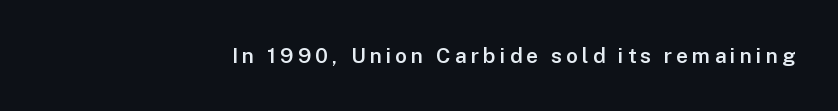
As a designer I'd log this as weight 600, semibold. Decoration check: the copy has no underline. The type sits square on the baseline with zero lean. The passage is arranged like a letterhead date or caption credit — flush right.
